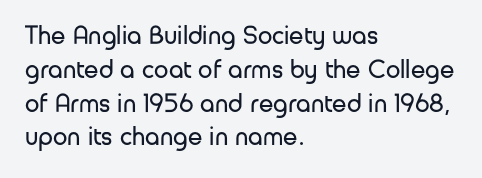
Q: Is the text bold? A: No.
Q: Is the text italic (slanted)? A: No, it is upright.
Q: Is the text underlined? A: No.
Q: How is the paragraph aligned? A: Left-aligned.
Q: Is the spacing between letters normal or unusually wide? A: Normal.
Q: Is the spacing between lines tight, normal or loose? A: Normal.
